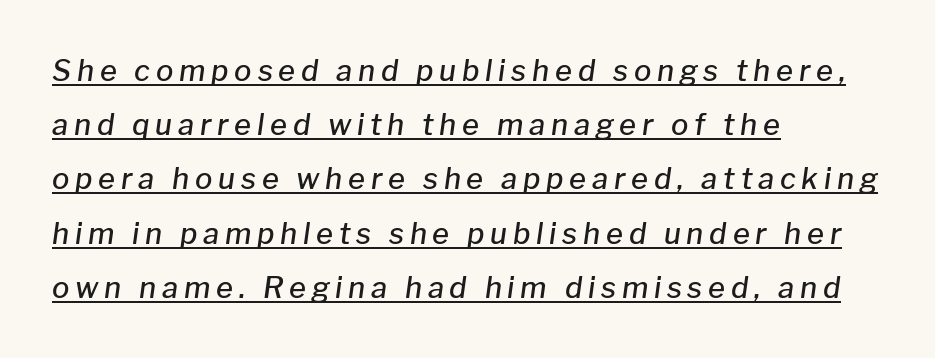
The image shows 29 px semibold type, italic (leaning right); set left-aligned, line spacing 1.87x, unusually wide letter spacing (+0.2 em), underlined; low stroke contrast and a medium x-height.
